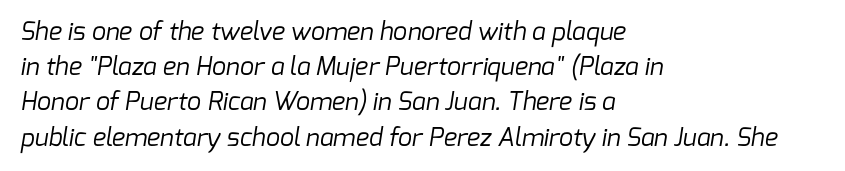
{"bold": "no", "underline": "no", "align": "left", "line_spacing": "normal", "line_spacing_ratio": 1.41, "letter_spacing": "normal", "letter_spacing_em": 0.0, "glyph_px": 25}
